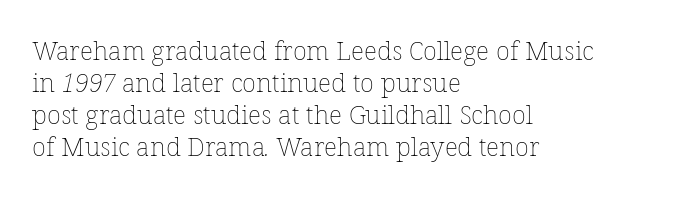
The image shows 26 px text type; set left-aligned, line spacing 1.23x, normal letter spacing, not underlined.
